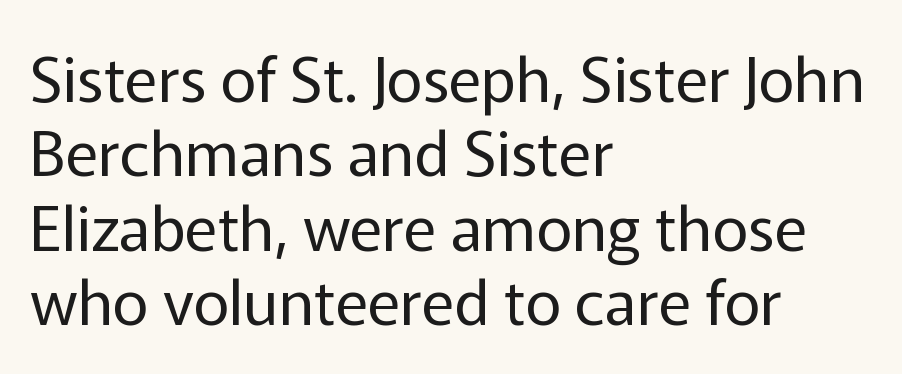
The line texture is even and compact thanks to regular tracking. Each letter's strokes conclude bluntly, with no projecting serifs. Any mark beneath the type? The region is blank. The letters stand straight up with perfectly vertical stems.
